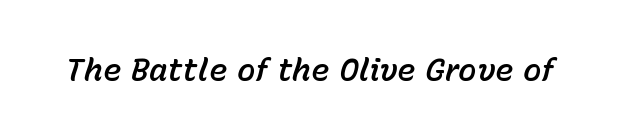
A typesetter would call this proportional, since set widths differ per character. The font's italic variant was chosen for this text. Words appear dense and cohesive because spacing is normal. Rule under the text: the space is simply empty.
